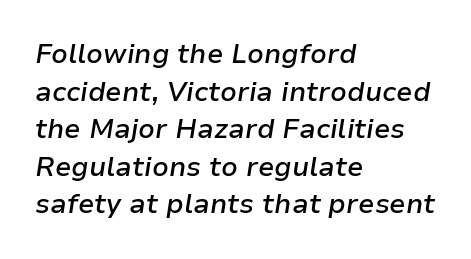
Looking at the ascenders, they clearly lean. Leading: standard. Short note: letters normally spaced. Strokes here are thickened, but only to semibold level.
